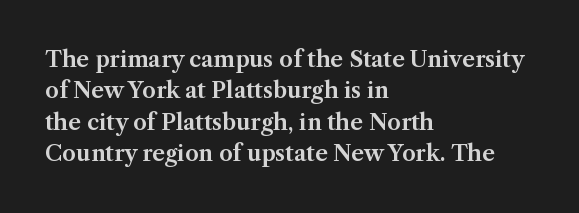
The image shows 22 px text type, upright; set left-aligned, normal line spacing (1.43x), normal letter spacing, not underlined.
